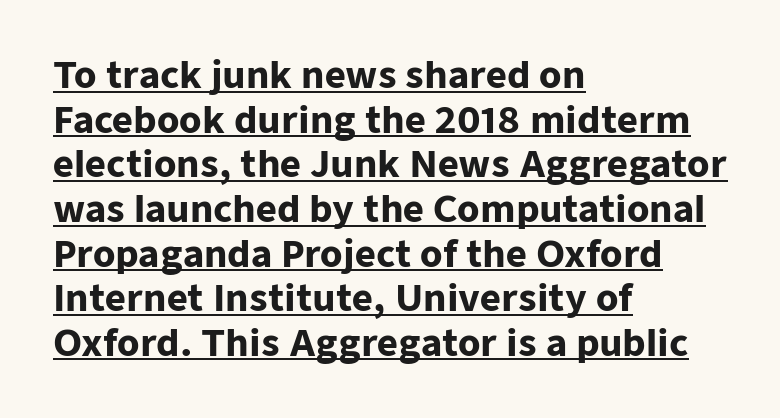
Q: Is the text bold? A: Yes.
Q: Is the text italic (slanted)? A: No, it is upright.
Q: Is the typeface a serif or a sans-serif typeface? A: Sans-serif.
Q: Is the text underlined? A: Yes.
Q: How is the paragraph aligned? A: Left-aligned.
Q: Is the spacing between letters normal or unusually wide? A: Normal.
Q: Width (condensed, normal, or wide)? A: Normal.
Q: Stroke contrast? A: Low.
Q: x-height? A: Medium.
Q: Monospaced? A: No.
